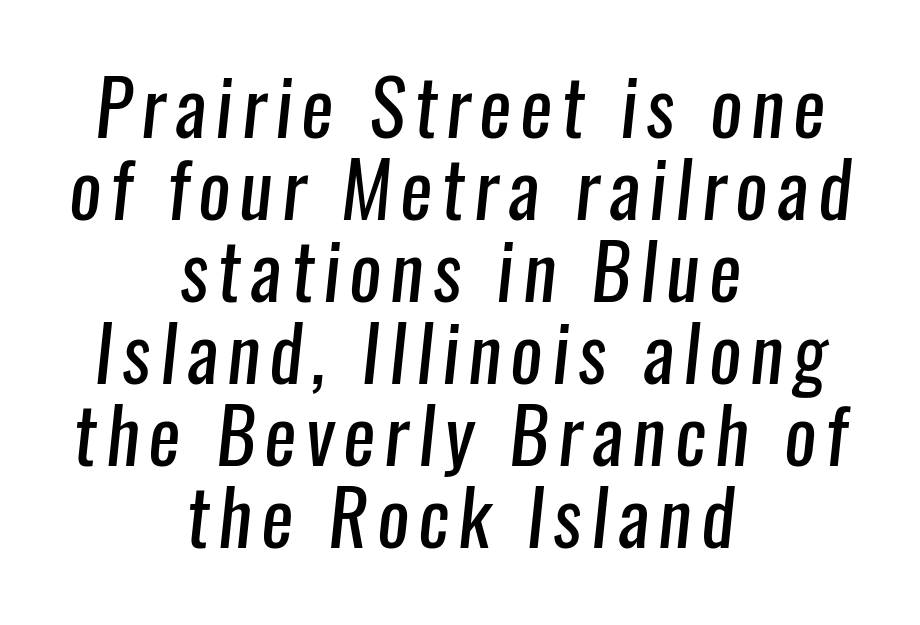
{"serif": "no", "bold": "no", "weight": "regular", "width": "condensed", "stroke_contrast": "low", "x_height": "medium", "monospaced": "no", "underline": "no", "align": "center", "line_spacing": "tight", "line_spacing_ratio": 1.08, "glyph_px": 76}
